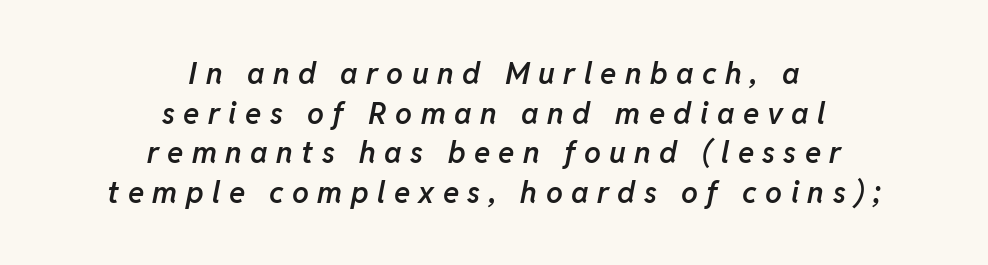
Q: Is the text bold? A: Semi-bold.
Q: Is the text italic (slanted)? A: Yes, it leans right by about 11 degrees.
Q: Is the text underlined? A: No.
Q: How is the paragraph aligned? A: Centered.
Q: Is the spacing between letters normal or unusually wide? A: Unusually wide.
Q: Is the spacing between lines tight, normal or loose? A: Normal.
Q: Width (condensed, normal, or wide)? A: Normal.
Q: Stroke contrast? A: Low.
Q: x-height? A: Medium.
Q: Monospaced? A: No.
